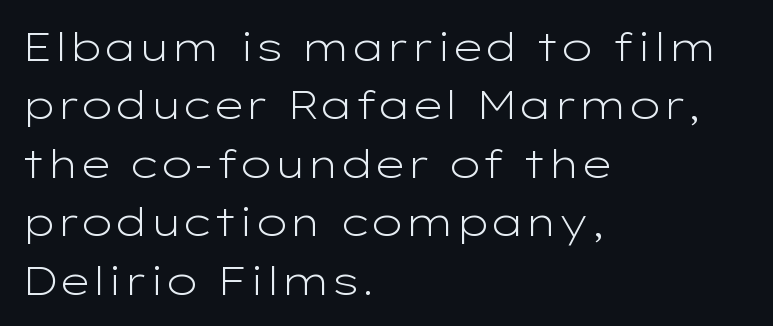
The image shows 40 px light, wide sans-serif type, upright; set left-aligned, normal line spacing (1.46x), normal letter spacing, not underlined; low stroke contrast and a medium x-height.
